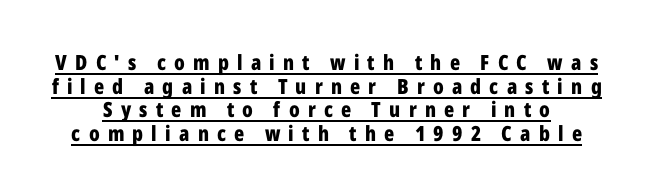
The image shows 21 px bold type, upright; set tight line spacing (1.13x), unusually wide letter spacing (+0.39 em), underlined.
